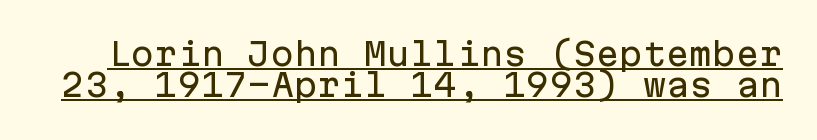
Q: Is the text italic (slanted)? A: No, it is upright.
Q: Is the typeface a serif or a sans-serif typeface? A: Sans-serif.
Q: Is the text underlined? A: Yes.
Q: Is the spacing between letters normal or unusually wide? A: Normal.
Q: Is the spacing between lines tight, normal or loose? A: Tight.
Q: Width (condensed, normal, or wide)? A: Normal.
Q: Stroke contrast? A: Low.
Q: x-height? A: Medium.
Q: Monospaced? A: Yes.
